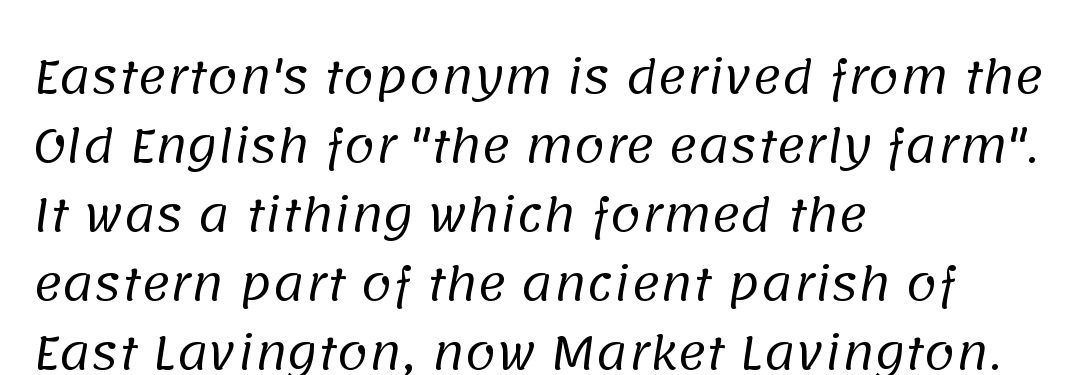
The image shows 44 px regular-weight sans-serif type; set left-aligned, normal line spacing (1.57x), normal letter spacing, not underlined; low stroke contrast and a large x-height.
